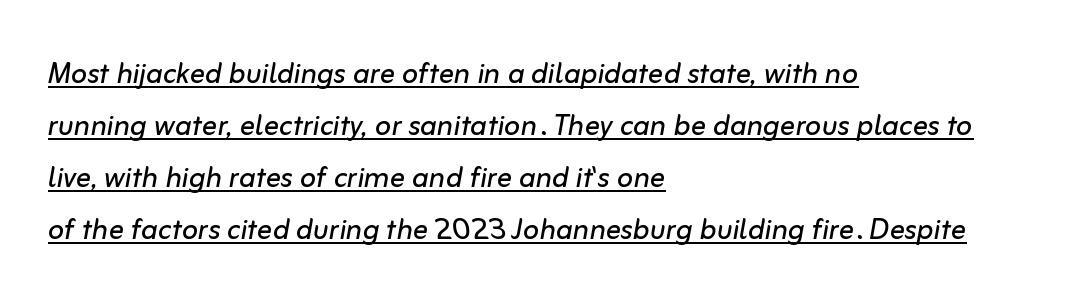
{"italic": "yes", "lean": "right", "slant_degrees": 10, "bold": "no", "weight": "regular", "width": "normal", "stroke_contrast": "low", "x_height": "medium", "monospaced": "no", "underline": "yes", "align": "left", "line_spacing": "normal", "line_spacing_ratio": 1.37, "letter_spacing": "normal", "letter_spacing_em": 0.0, "glyph_px": 38}
